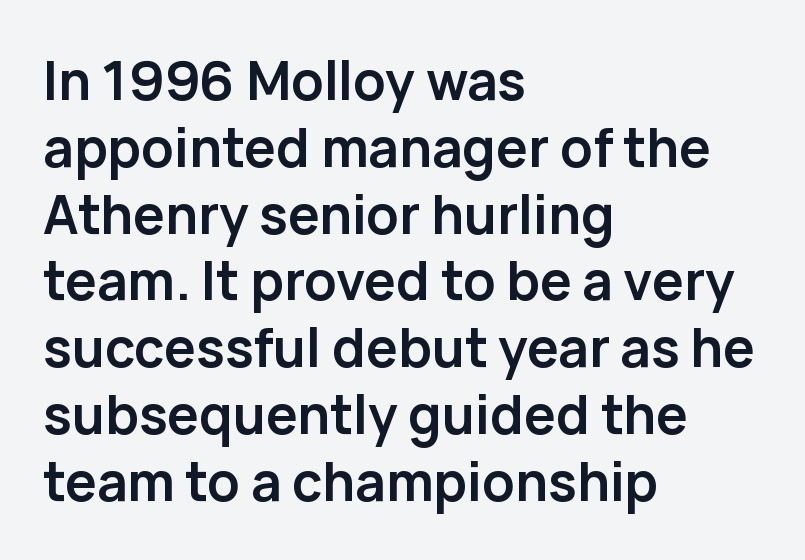
Q: Is the text bold? A: Yes.
Q: Is the text italic (slanted)? A: No, it is upright.
Q: Is the typeface a serif or a sans-serif typeface? A: Sans-serif.
Q: Is the text underlined? A: No.
Q: How is the paragraph aligned? A: Left-aligned.
Q: Is the spacing between letters normal or unusually wide? A: Normal.
Q: Is the spacing between lines tight, normal or loose? A: Normal.
Q: Width (condensed, normal, or wide)? A: Normal.
Q: Stroke contrast? A: Low.
Q: x-height? A: Medium.
Q: Monospaced? A: No.
